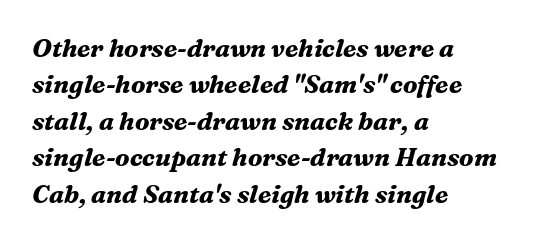
{"italic": "yes", "lean": "right", "slant_degrees": 16, "bold": "yes", "underline": "no", "align": "left", "line_spacing": "normal", "line_spacing_ratio": 1.46, "letter_spacing": "normal", "letter_spacing_em": 0.0, "glyph_px": 25}
